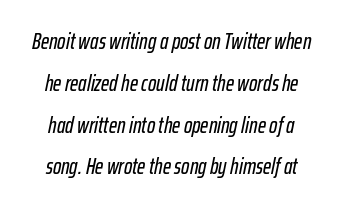
{"italic": "yes", "lean": "right", "slant_degrees": 12, "underline": "no", "line_spacing": "loose", "line_spacing_ratio": 1.9, "letter_spacing": "normal", "letter_spacing_em": 0.0, "glyph_px": 22}
